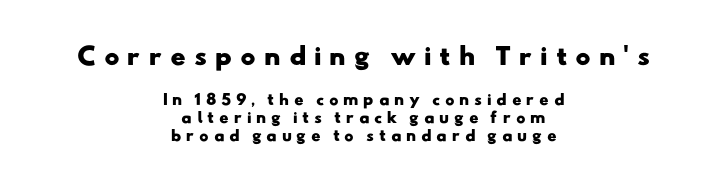
{"bold": "yes", "underline": "no", "align": "center", "line_spacing": "normal", "line_spacing_ratio": 1.26, "letter_spacing": "wide", "letter_spacing_em": 0.34, "larger_block": "first", "size_ratio": 1.64, "glyph_px": 23}
